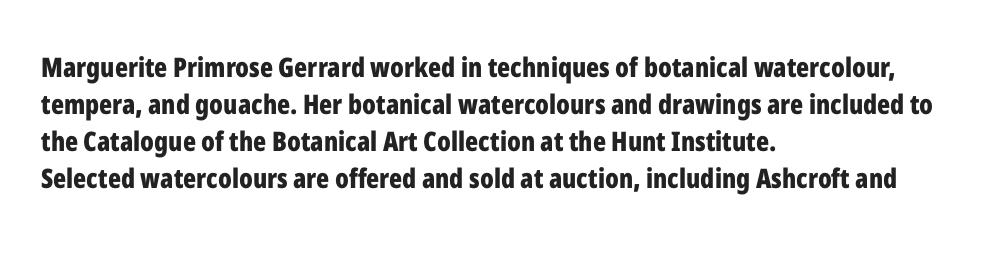
{"italic": "no", "bold": "yes", "underline": "no", "align": "left", "line_spacing": "normal", "line_spacing_ratio": 1.37, "letter_spacing": "normal", "letter_spacing_em": 0.0, "glyph_px": 27}
